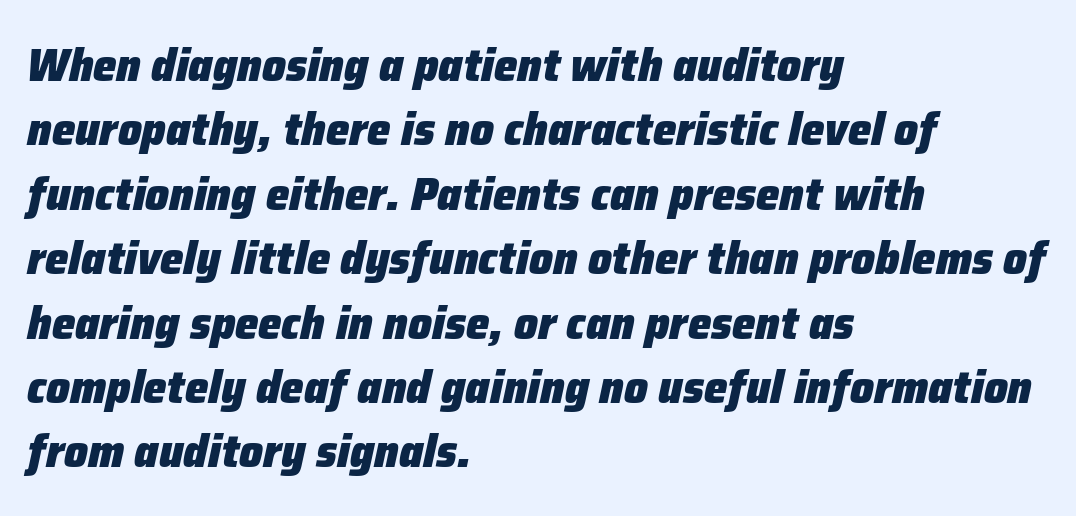
Q: Is the text bold? A: Yes.
Q: Is the text italic (slanted)? A: Yes, it leans right by about 12 degrees.
Q: Is the text underlined? A: No.
Q: How is the paragraph aligned? A: Left-aligned.
Q: Is the spacing between letters normal or unusually wide? A: Normal.
Q: Is the spacing between lines tight, normal or loose? A: Normal.
Q: Width (condensed, normal, or wide)? A: Normal.
Q: Stroke contrast? A: Low.
Q: x-height? A: Medium.
Q: Monospaced? A: No.
